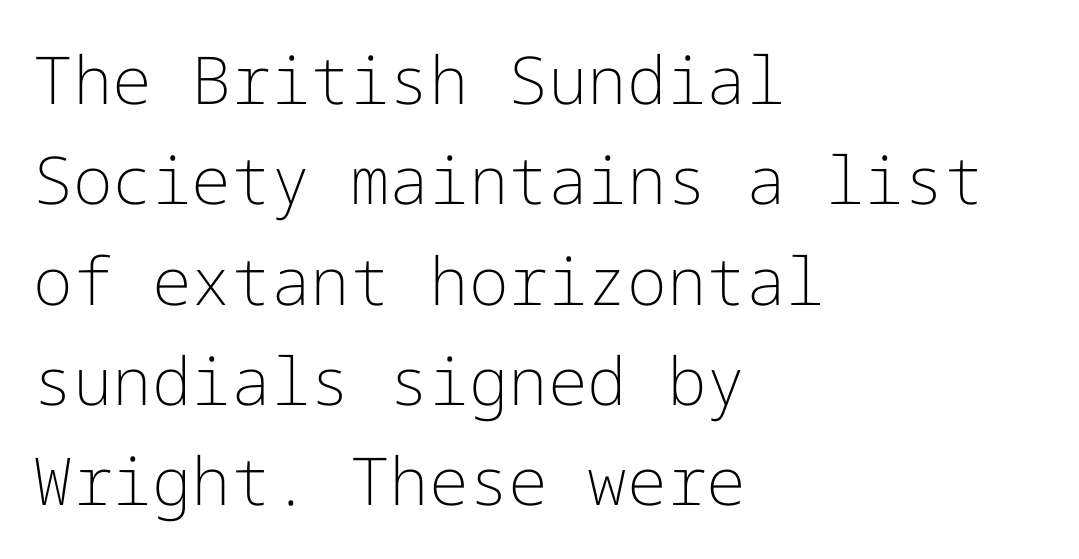
Q: Is the text bold? A: No.
Q: Is the text italic (slanted)? A: No, it is upright.
Q: Is the typeface a serif or a sans-serif typeface? A: Sans-serif.
Q: Is the text underlined? A: No.
Q: How is the paragraph aligned? A: Left-aligned.
Q: Is the spacing between letters normal or unusually wide? A: Normal.
Q: Is the spacing between lines tight, normal or loose? A: Normal.
Q: Width (condensed, normal, or wide)? A: Normal.
Q: Stroke contrast? A: Low.
Q: x-height? A: Medium.
